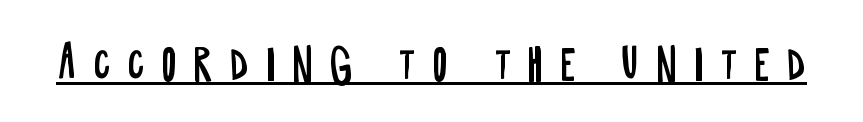
Is the letter spacing exaggerated? Yes — the characters are pushed far apart. The letters advance in unequal steps, a hallmark of proportional type. Every word sits above its own underline. Weight class: somewhere from thin through regular. The letters stand upright; this is a roman face.
